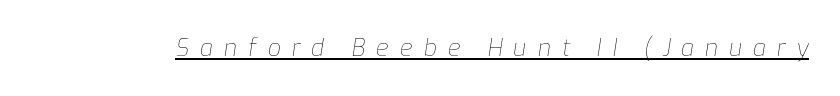
{"italic": "yes", "lean": "right", "slant_degrees": 9, "bold": "no", "underline": "yes", "letter_spacing": "wide", "letter_spacing_em": 0.48, "glyph_px": 23}
